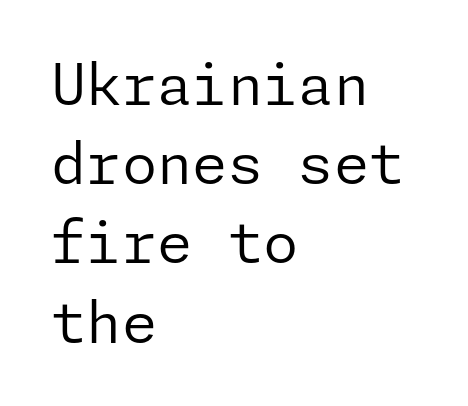
The image shows 57 px regular-weight sans-serif type, upright; set left-aligned, normal line spacing (1.39x), normal letter spacing, not underlined; low stroke contrast and a medium x-height.
